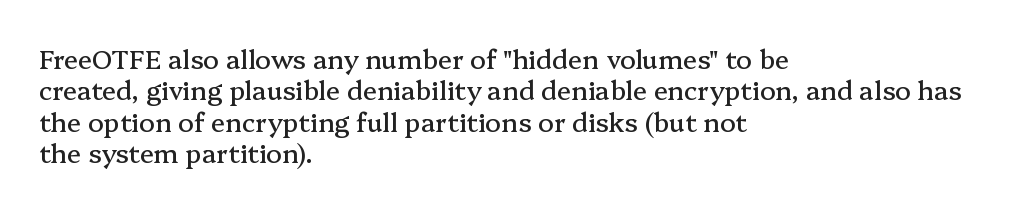
The image shows 26 px text type, upright; set left-aligned, line spacing 1.21x, normal letter spacing, not underlined.
